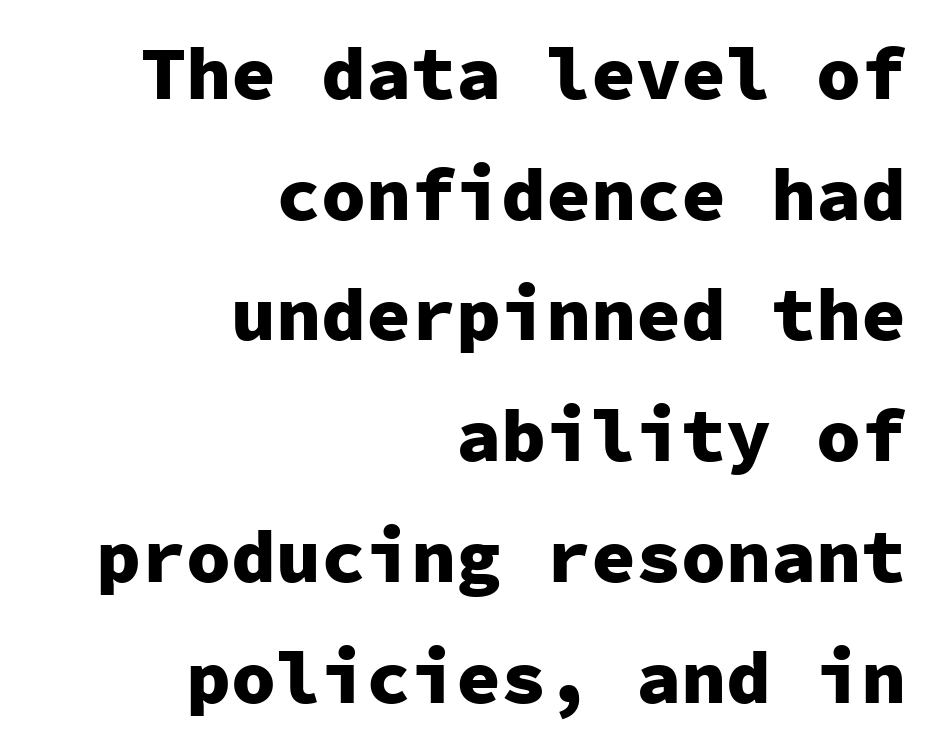
The image shows 75 px heavy sans-serif type, upright, monospaced; set right-aligned, normal line spacing (1.61x), normal letter spacing, not underlined; low stroke contrast and a medium x-height.
